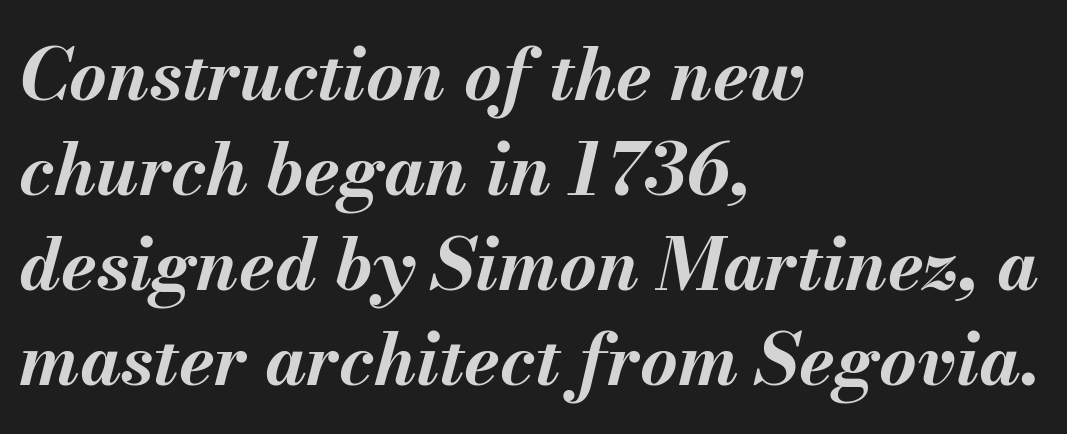
Glyph-to-glyph distance matches everyday printed text. A dark, heavy texture on the line: the type is bold. Layout note: lines flush left. The whole block is typeset with a tilt. Is there much room between lines? A standard amount, neither cramped nor airy. Spacing verdict: proportional, widths tailored to each character.
